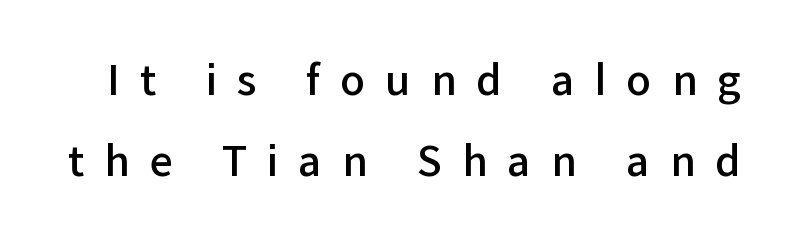
The image shows 41 px semibold sans-serif type, upright; set loose line spacing (1.98x), unusually wide letter spacing (+0.49 em), not underlined; low stroke contrast and a medium x-height.
